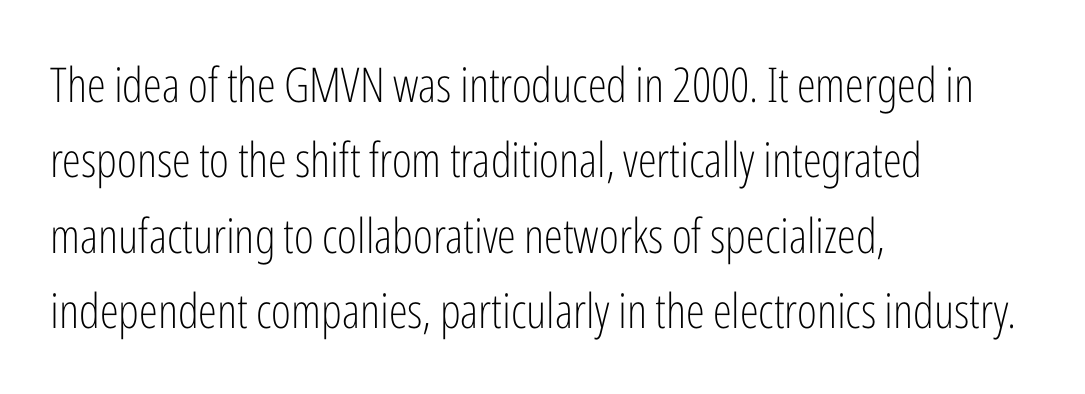
{"serif": "no", "italic": "no", "bold": "no", "weight": "light", "width": "condensed", "stroke_contrast": "low", "x_height": "medium", "monospaced": "no", "underline": "no", "align": "left", "line_spacing": "normal", "line_spacing_ratio": 1.57, "letter_spacing": "normal", "letter_spacing_em": 0.0, "glyph_px": 48}
